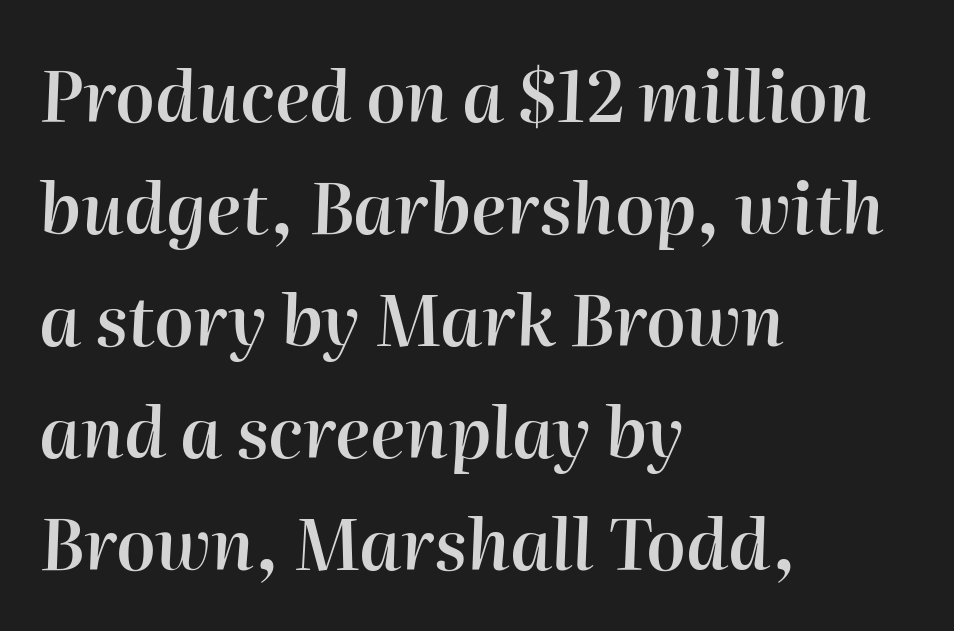
Q: Is the text bold? A: Semi-bold.
Q: Is the text italic (slanted)? A: Yes, it leans right by about 2 degrees.
Q: Is the text underlined? A: No.
Q: How is the paragraph aligned? A: Left-aligned.
Q: Is the spacing between letters normal or unusually wide? A: Normal.
Q: Is the spacing between lines tight, normal or loose? A: Normal.
Q: Width (condensed, normal, or wide)? A: Normal.
Q: Stroke contrast? A: High.
Q: x-height? A: Medium.
Q: Monospaced? A: No.
